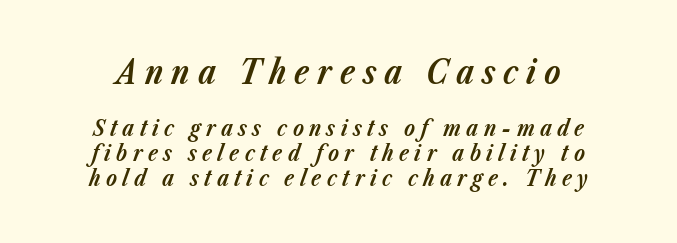
Q: Is the text bold? A: Yes.
Q: Is the text italic (slanted)? A: Yes, it leans right by about 23 degrees.
Q: Is the text underlined? A: No.
Q: Is the spacing between letters normal or unusually wide? A: Unusually wide.
Q: Is the spacing between lines tight, normal or loose? A: Tight.
Q: Which block of text is set in a larger size, the first (top) or the second (bottom)? A: The first (top) one.
Q: Width (condensed, normal, or wide)? A: Normal.
Q: Stroke contrast? A: Low.
Q: x-height? A: Medium.
Q: Monospaced? A: No.
